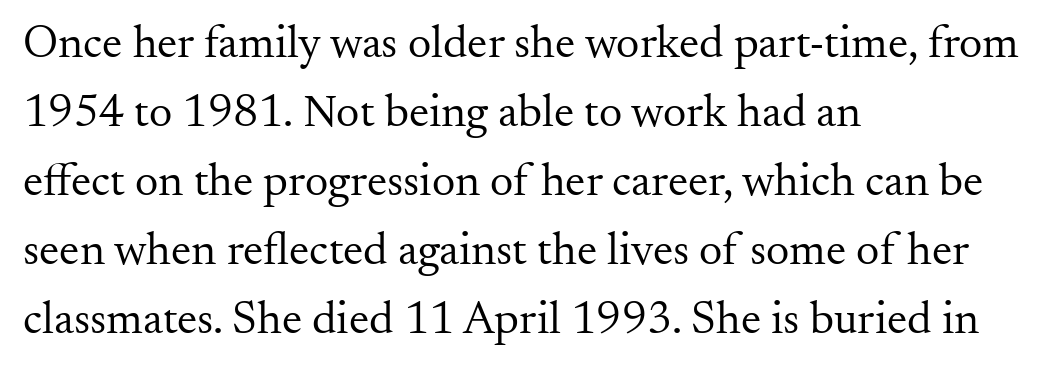
Ordinary non-slanted type is in use. If you drew a ruler down the left edge, every line would touch it. Do the characters align in a grid? No, the font is proportional. Check under the words: just untouched page. This sample keeps an unexceptional amount of space between lines.
